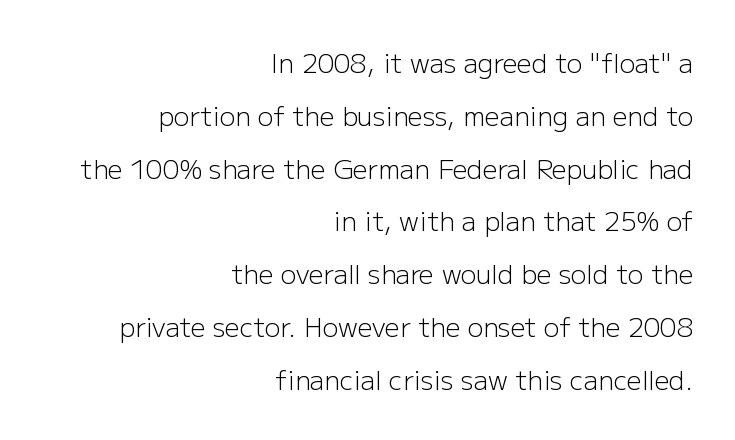
{"italic": "no", "bold": "no", "underline": "no", "align": "right", "line_spacing": "loose", "line_spacing_ratio": 2.03, "letter_spacing": "normal", "letter_spacing_em": 0.0, "glyph_px": 26}
